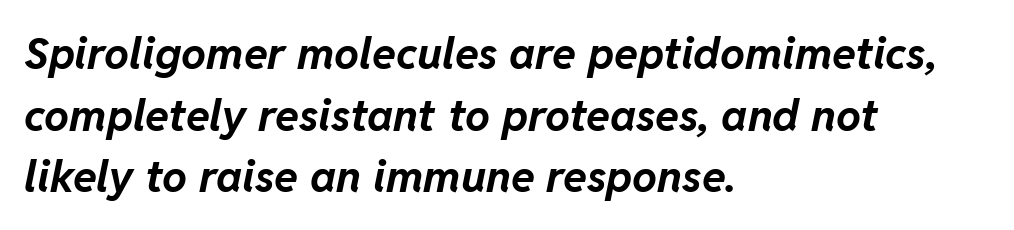
Q: Is the text bold? A: Yes.
Q: Is the text italic (slanted)? A: Yes, it leans right by about 11 degrees.
Q: Is the text underlined? A: No.
Q: How is the paragraph aligned? A: Left-aligned.
Q: Is the spacing between letters normal or unusually wide? A: Normal.
Q: Is the spacing between lines tight, normal or loose? A: Normal.
Q: Width (condensed, normal, or wide)? A: Normal.
Q: Stroke contrast? A: Low.
Q: x-height? A: Medium.
Q: Monospaced? A: No.
